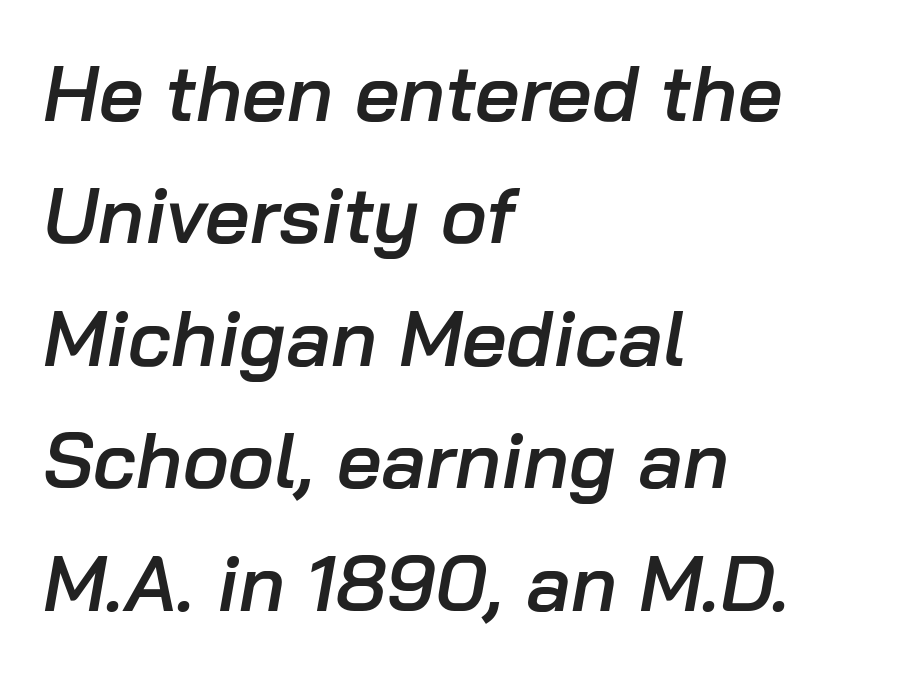
The image shows 78 px semibold type, italic (leaning right); set left-aligned, normal line spacing (1.57x), normal letter spacing, not underlined; low stroke contrast and a medium x-height.
